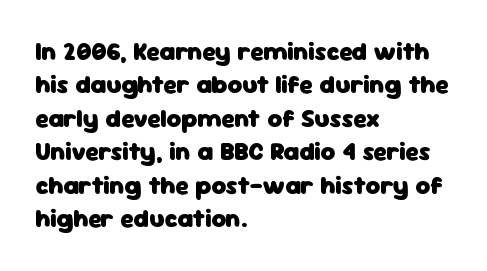
{"italic": "no", "bold": "yes", "underline": "no", "align": "left", "line_spacing": "normal", "line_spacing_ratio": 1.34, "letter_spacing": "normal", "letter_spacing_em": 0.0, "glyph_px": 25}
